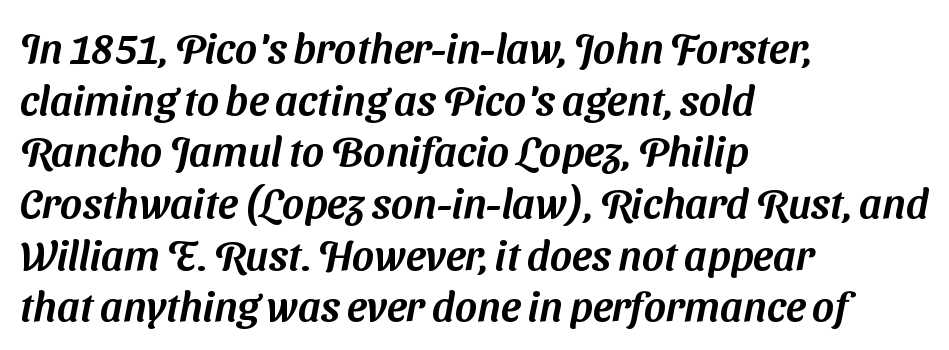
{"serif": "no", "width": "normal", "stroke_contrast": "medium", "x_height": "medium", "monospaced": "no", "underline": "no", "align": "left", "line_spacing_ratio": 1.23, "letter_spacing": "normal", "letter_spacing_em": 0.0, "glyph_px": 42}
